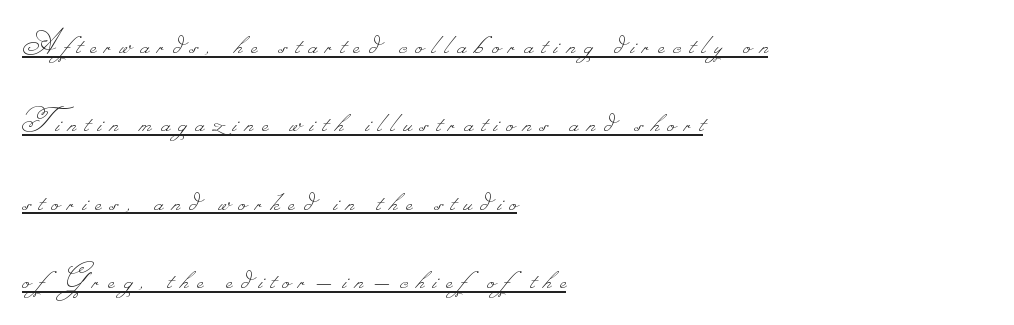
{"bold": "no", "weight": "thin", "width": "normal", "stroke_contrast": "low", "monospaced": "no", "underline": "yes", "align": "left", "line_spacing": "loose", "line_spacing_ratio": 2.24, "letter_spacing": "wide", "letter_spacing_em": 0.25, "glyph_px": 35}
